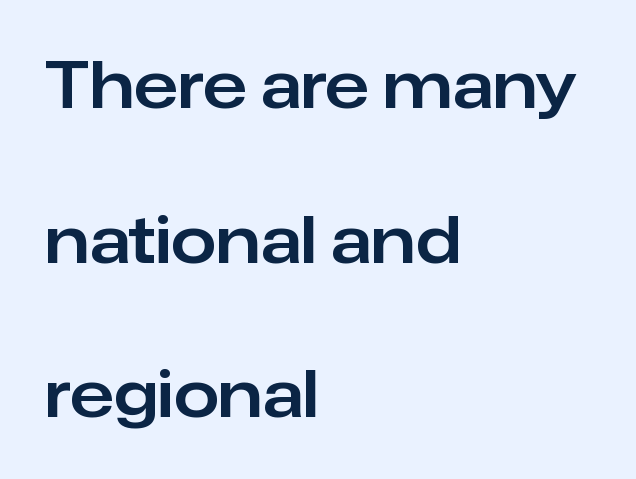
Q: Is the text italic (slanted)? A: No, it is upright.
Q: Is the typeface a serif or a sans-serif typeface? A: Sans-serif.
Q: Is the text underlined? A: No.
Q: How is the paragraph aligned? A: Left-aligned.
Q: Is the spacing between letters normal or unusually wide? A: Normal.
Q: Is the spacing between lines tight, normal or loose? A: Loose.
Q: Width (condensed, normal, or wide)? A: Normal.
Q: Stroke contrast? A: Low.
Q: x-height? A: Medium.
Q: Monospaced? A: No.
